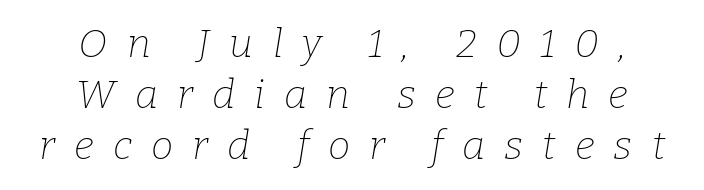
The image shows 40 px thin serif type, italic (leaning right); set centered, normal line spacing (1.28x), unusually wide letter spacing (+0.48 em), not underlined; low stroke contrast and a medium x-height.
